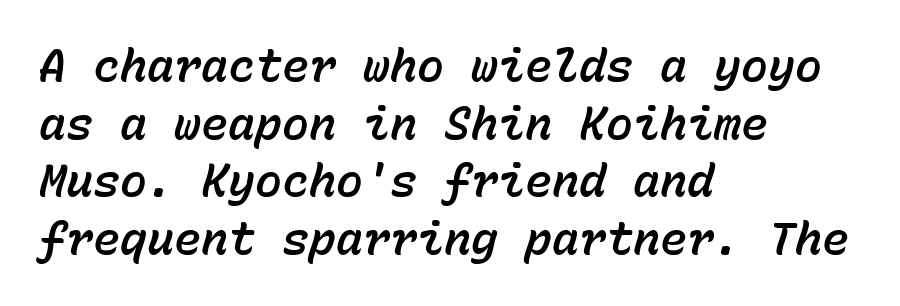
Think of a typewriter: that constant character pitch is what you see here. Which margin do the lines hug? The left one — the right edge is uneven. Italic? Definitely — the glyphs are oblique. You could call the tracking neutral — neither tight nor loose. Honestly, there is no underline to notice here at all. Regarding leading, the lines here are spaced in the standard way.
